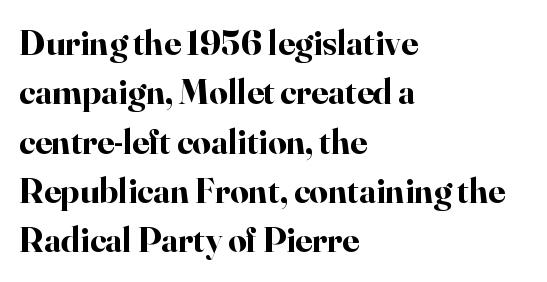
Notice how descenders clear the ascenders below comfortably — that's standard leading. Every letter is thick-stroked: bold, no question. Looks like regular typesetting: each glyph gets only the width it needs. The face used here is seriffed, in the tradition of book romans. Underlining? Definitely not there.
